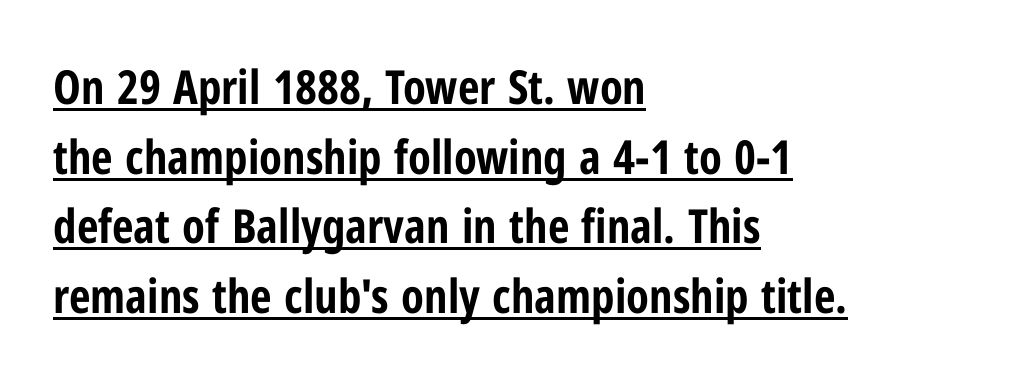
Q: Is the text bold? A: Yes.
Q: Is the text italic (slanted)? A: No, it is upright.
Q: Is the typeface a serif or a sans-serif typeface? A: Sans-serif.
Q: Is the text underlined? A: Yes.
Q: How is the paragraph aligned? A: Left-aligned.
Q: Is the spacing between letters normal or unusually wide? A: Normal.
Q: Is the spacing between lines tight, normal or loose? A: Normal.
Q: Width (condensed, normal, or wide)? A: Condensed.
Q: Stroke contrast? A: Low.
Q: x-height? A: Medium.
Q: Monospaced? A: No.
